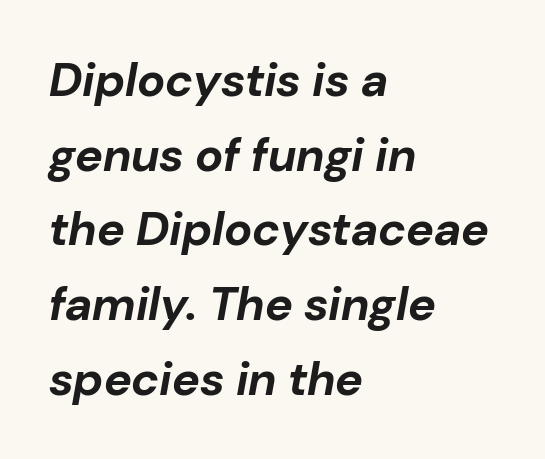
{"italic": "yes", "lean": "right", "slant_degrees": 10, "bold": "yes", "weight": "bold", "width": "normal", "stroke_contrast": "low", "x_height": "medium", "monospaced": "no", "underline": "no", "align": "left", "line_spacing": "normal", "line_spacing_ratio": 1.59, "letter_spacing": "normal", "letter_spacing_em": 0.0, "glyph_px": 47}
